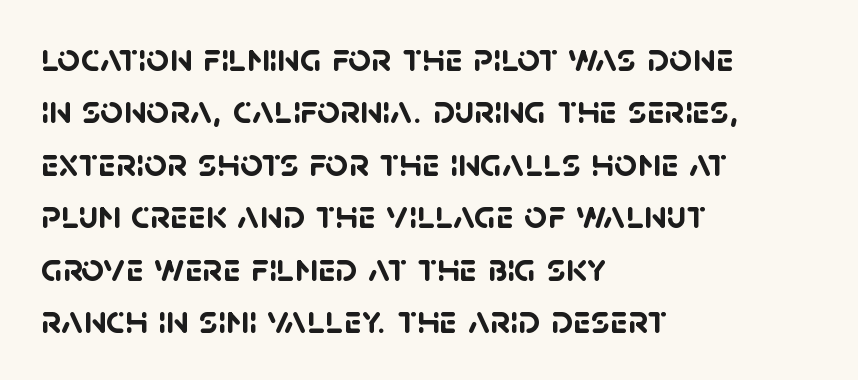
No extra tracking has been applied to these lines. In CSS terms this would be text-align: left. A normal amount of white space separates one row of letters from the next. The passage shown is typed in a proportional face where columns would drift. Look at the stroke-to-counter ratio: heavy, a bold.
